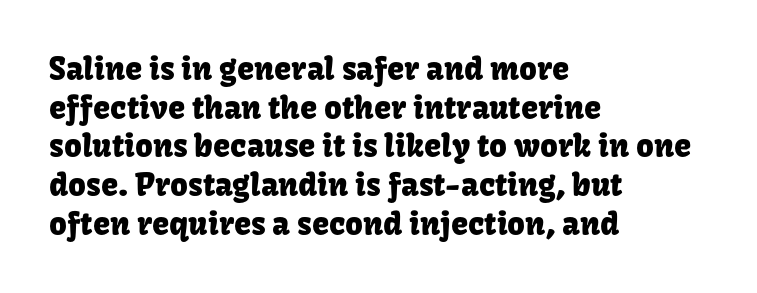
{"serif": "no", "italic": "no", "width": "normal", "stroke_contrast": "low", "x_height": "medium", "monospaced": "no", "underline": "no", "align": "left", "line_spacing": "normal", "line_spacing_ratio": 1.25, "letter_spacing": "normal", "letter_spacing_em": 0.0, "glyph_px": 31}
